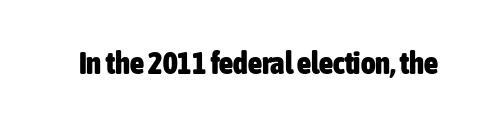
Typographically, this falls in the sans-serif category. Do the characters align in a grid? No, the font is proportional. The letters sit at their default tracking, neither squeezed nor spread. Caption: bold face, heavy strokes. The typography opts for an upright posture over an oblique one. The area under the type is left untouched.
